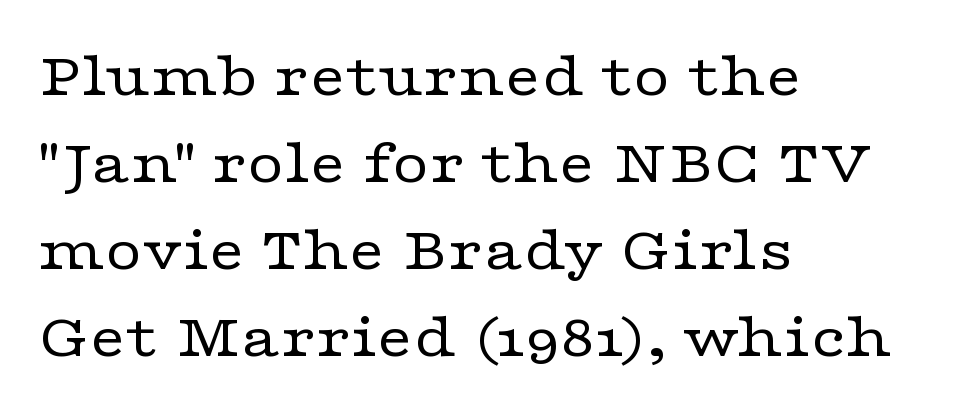
The image shows 64 px regular-weight, wide serif type, upright; set left-aligned, normal line spacing (1.36x), normal letter spacing, not underlined; low stroke contrast and a medium x-height.
